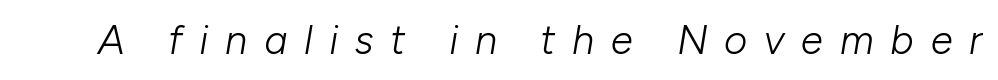
The image shows 40 px light type, italic (leaning right); set unusually wide letter spacing (+0.42 em), not underlined; low stroke contrast and a medium x-height.
